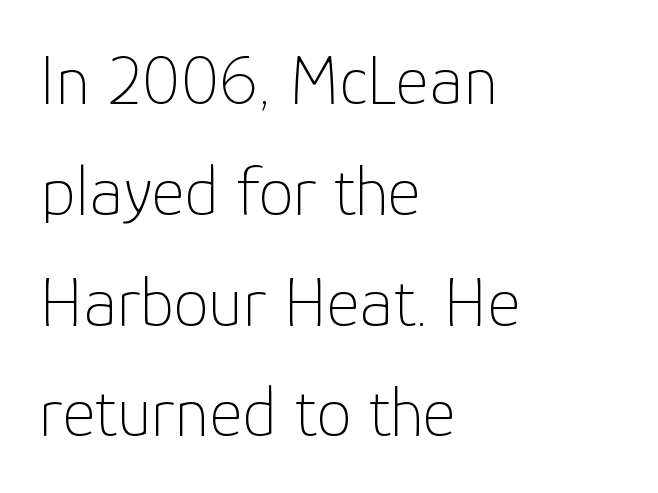
The lines sit at an ordinary, default distance from one another. The horizontal fit of the characters is conventional and even. Is this a heavy cut? Hardly; it is regular or lighter. Check the space under the baseline: it is left empty.
